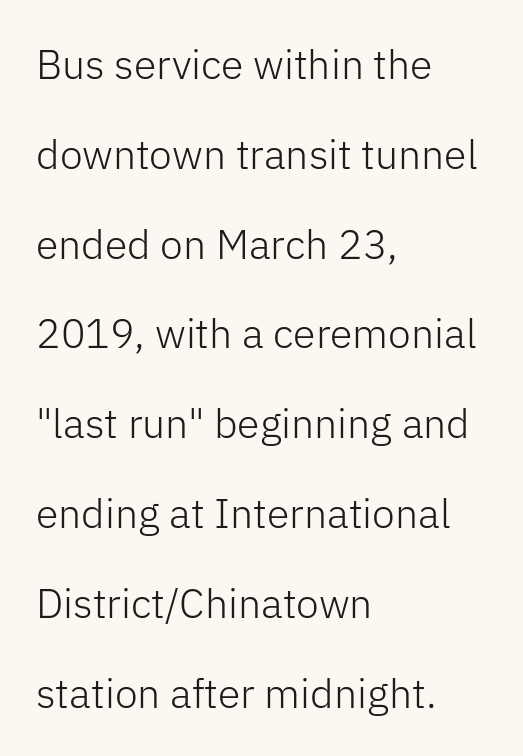
Q: Is the text bold? A: No.
Q: Is the text italic (slanted)? A: No, it is upright.
Q: Is the typeface a serif or a sans-serif typeface? A: Sans-serif.
Q: Is the text underlined? A: No.
Q: How is the paragraph aligned? A: Left-aligned.
Q: Is the spacing between letters normal or unusually wide? A: Normal.
Q: Is the spacing between lines tight, normal or loose? A: Loose.
Q: Width (condensed, normal, or wide)? A: Normal.
Q: Stroke contrast? A: Low.
Q: x-height? A: Medium.
Q: Monospaced? A: No.
